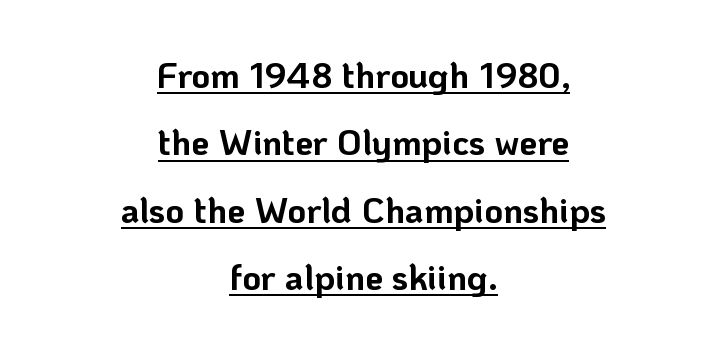
The whitespace from short lines is split evenly between both sides. Note the varied advance widths — an 'i' is clearly narrower than an 'm'. This sample uses plain, unmodified letter spacing. The axis of the letterforms is exactly vertical. Are there feet on the stems? There aren't — it's a sans. Caption: lettering with a line underneath.
